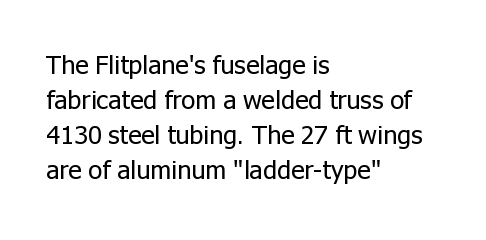
The image shows 26 px text type, upright; set left-aligned, normal line spacing (1.35x), normal letter spacing, not underlined.
